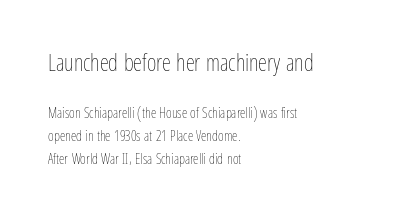
{"italic": "no", "bold": "no", "underline": "no", "align": "left", "line_spacing": "normal", "line_spacing_ratio": 1.63, "letter_spacing": "normal", "letter_spacing_em": 0.0, "larger_block": "first", "size_ratio": 1.64, "glyph_px": 23}
